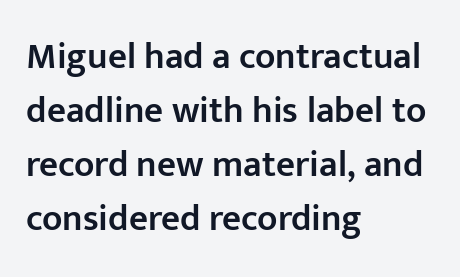
The image shows 37 px semibold sans-serif type, upright; set left-aligned, normal line spacing (1.46x), normal letter spacing, not underlined; low stroke contrast and a medium x-height.
